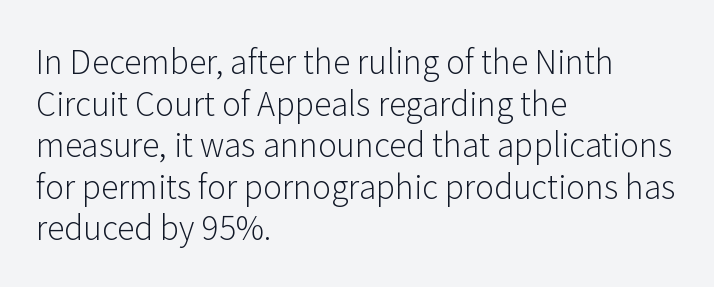
Q: Is the text bold? A: No.
Q: Is the text italic (slanted)? A: No, it is upright.
Q: Is the typeface a serif or a sans-serif typeface? A: Sans-serif.
Q: Is the text underlined? A: No.
Q: How is the paragraph aligned? A: Left-aligned.
Q: Is the spacing between letters normal or unusually wide? A: Normal.
Q: Is the spacing between lines tight, normal or loose? A: Normal.
Q: Width (condensed, normal, or wide)? A: Normal.
Q: Stroke contrast? A: Low.
Q: x-height? A: Medium.
Q: Monospaced? A: No.
